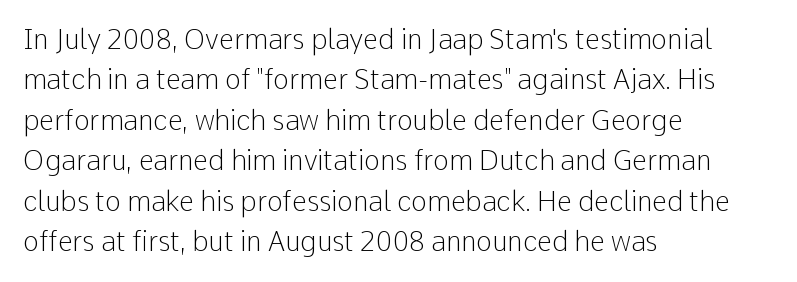
The passage shown stacks its lines at a standard gap. Students, note that the glyphs here touch the page at normal intervals. This reads as an unemphasized weight, regular at the heaviest. Typeset ragged right — the left edge is the straight one. No italicization has been applied; the sample stays upright.
